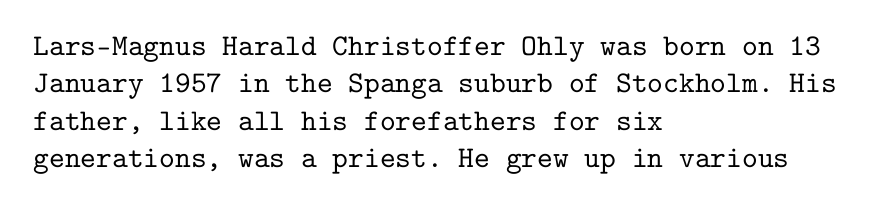
Q: Is the text italic (slanted)? A: No, it is upright.
Q: Is the typeface a serif or a sans-serif typeface? A: Serif.
Q: Is the text underlined? A: No.
Q: How is the paragraph aligned? A: Left-aligned.
Q: Is the spacing between letters normal or unusually wide? A: Normal.
Q: Is the spacing between lines tight, normal or loose? A: Normal.
Q: Width (condensed, normal, or wide)? A: Normal.
Q: Stroke contrast? A: Low.
Q: x-height? A: Medium.
Q: Monospaced? A: Yes.
